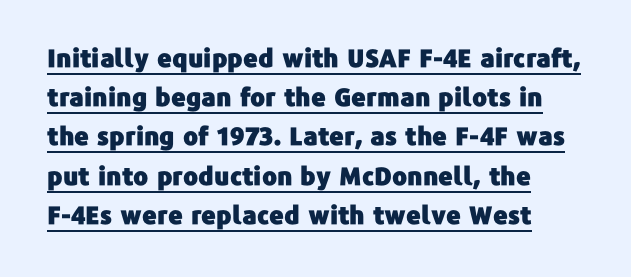
The typography opts for an upright posture over an oblique one. Spacing between characters is what you'd get straight out of the box. A continuous stroke trails under the words, as in a hyperlink. Summary of vertical rhythm: regular, with standard interline spacing.
